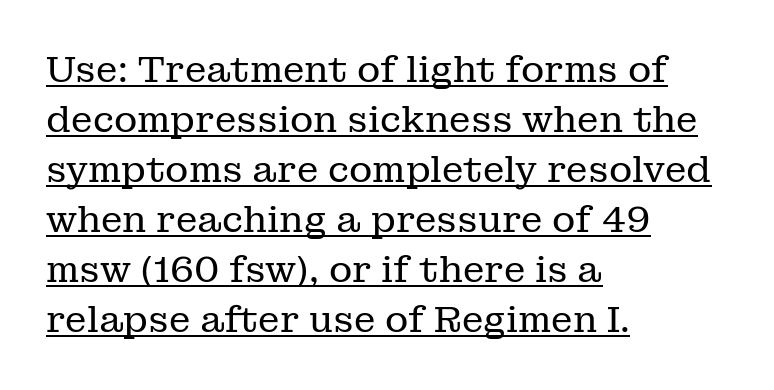
The image shows 36 px regular-weight serif type, upright; set left-aligned, normal line spacing (1.39x), normal letter spacing, underlined; low stroke contrast and a medium x-height.
